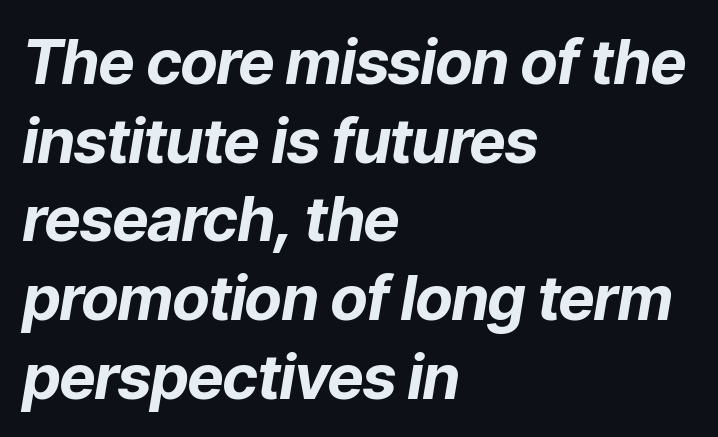
{"italic": "yes", "lean": "right", "slant_degrees": 9, "bold": "yes", "weight": "bold", "width": "normal", "stroke_contrast": "low", "x_height": "medium", "monospaced": "no", "underline": "no", "align": "left", "line_spacing": "normal", "line_spacing_ratio": 1.27, "letter_spacing": "normal", "letter_spacing_em": 0.0, "glyph_px": 62}
